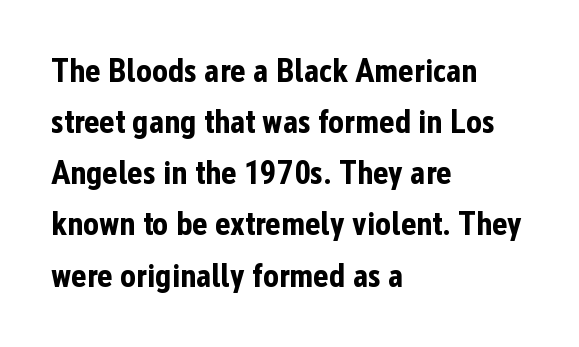
The image shows 33 px bold, condensed sans-serif type, upright; set left-aligned, normal line spacing (1.55x), normal letter spacing, not underlined; low stroke contrast and a medium x-height.
